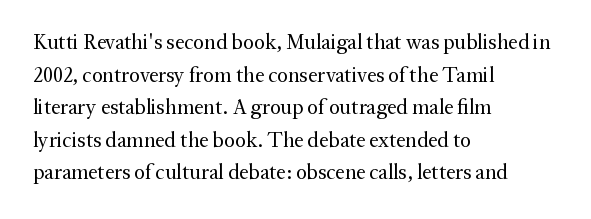
Q: Is the text bold? A: No.
Q: Is the text italic (slanted)? A: No, it is upright.
Q: Is the text underlined? A: No.
Q: How is the paragraph aligned? A: Left-aligned.
Q: Is the spacing between letters normal or unusually wide? A: Normal.
Q: Is the spacing between lines tight, normal or loose? A: Normal.
